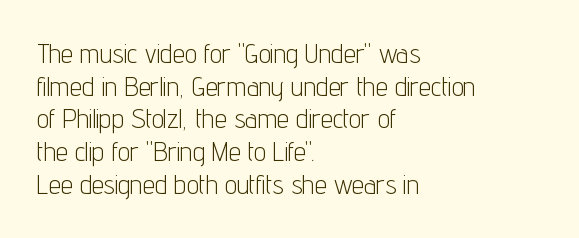
Q: Is the text bold? A: No.
Q: Is the text italic (slanted)? A: No, it is upright.
Q: Is the text underlined? A: No.
Q: How is the paragraph aligned? A: Left-aligned.
Q: Is the spacing between letters normal or unusually wide? A: Normal.
